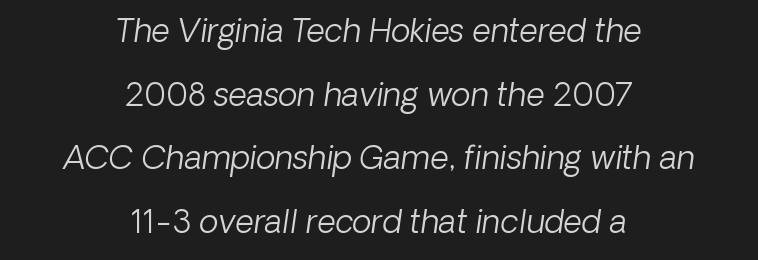
Each new line begins a long way beneath the previous one. Each letter keeps its own natural width here, so spacing adapts to shape. Are there feet on the stems? There aren't — it's a sans. Unmarked baselines from the first word to the last.
